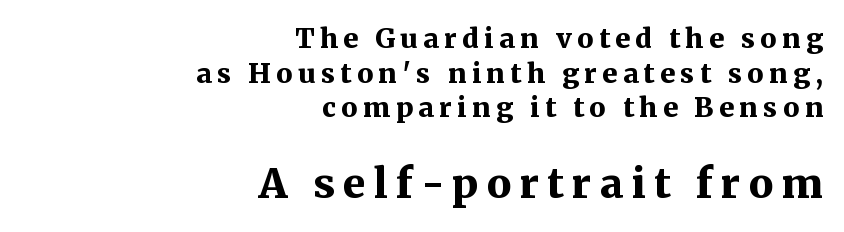
The image shows 41 px bold serif type, upright; set right-aligned, normal line spacing (1.28x), unusually wide letter spacing (+0.2 em), not underlined; the second (bottom) block is 1.52x larger; medium stroke contrast and a medium x-height.
